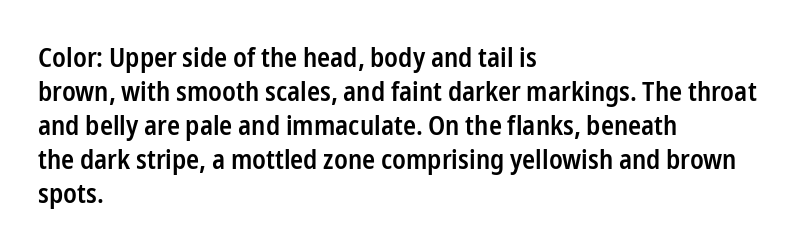
The image shows 27 px text type, upright; set left-aligned, normal line spacing (1.26x), normal letter spacing, not underlined.
